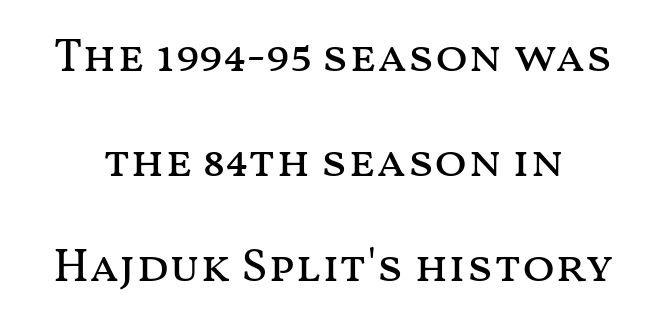
Q: Is the text bold? A: No.
Q: Is the text italic (slanted)? A: No, it is upright.
Q: Is the text underlined? A: No.
Q: Is the spacing between letters normal or unusually wide? A: Normal.
Q: Is the spacing between lines tight, normal or loose? A: Loose.
Q: Width (condensed, normal, or wide)? A: Wide.
Q: Stroke contrast? A: Medium.
Q: x-height? A: Medium.
Q: Monospaced? A: No.
